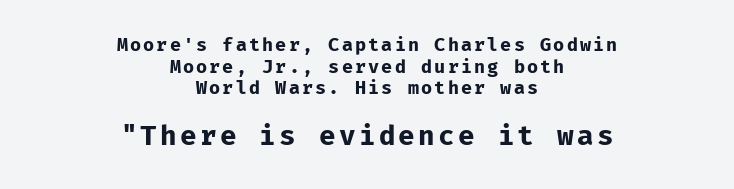
{"italic": "no", "bold": "yes", "underline": "no", "align": "center", "line_spacing_ratio": 1.2, "larger_block": "second", "size_ratio": 1.5, "glyph_px": 27}
